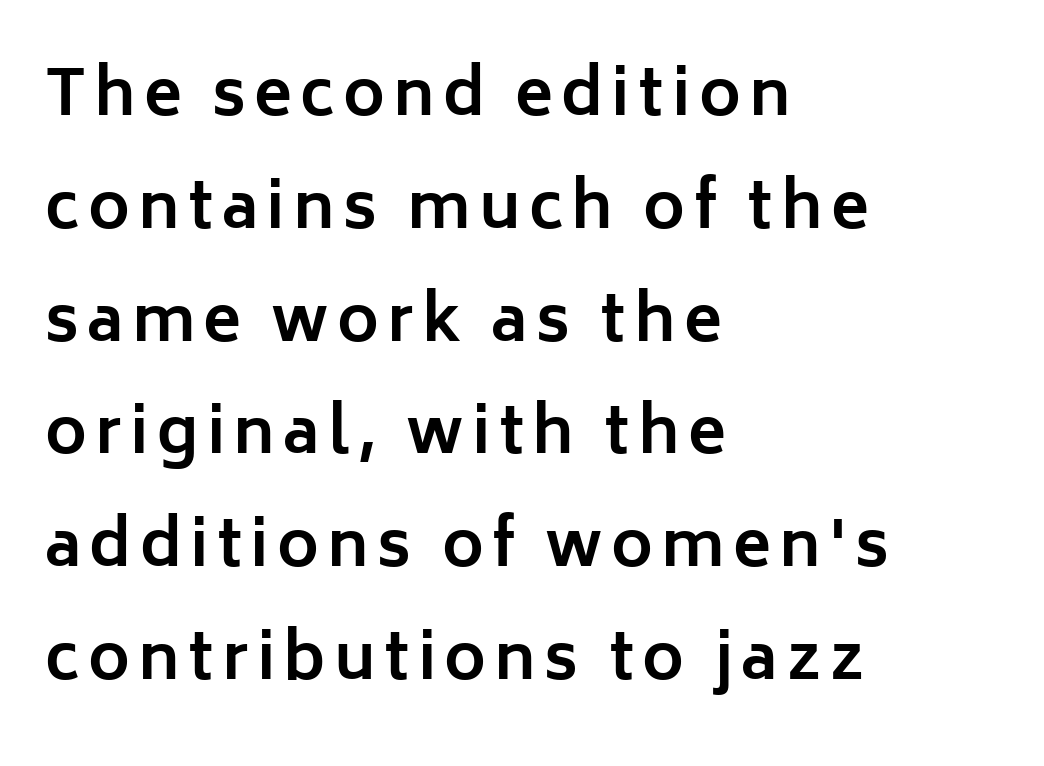
{"serif": "no", "italic": "no", "bold": "yes", "weight": "bold", "width": "normal", "stroke_contrast": "low", "x_height": "medium", "monospaced": "no", "underline": "no", "align": "left", "line_spacing_ratio": 1.79, "glyph_px": 63}
